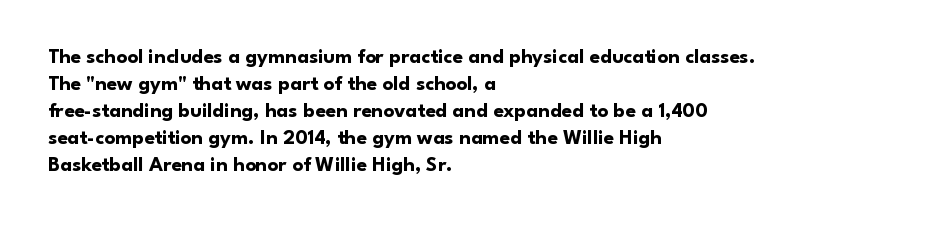
The image shows 21 px bold type, upright; set left-aligned, normal line spacing (1.29x), normal letter spacing, not underlined.
